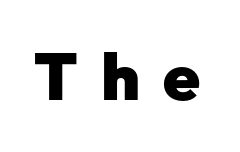
Q: Is the text bold? A: Yes.
Q: Is the text italic (slanted)? A: No, it is upright.
Q: Is the typeface a serif or a sans-serif typeface? A: Sans-serif.
Q: Is the text underlined? A: No.
Q: Is the spacing between letters normal or unusually wide? A: Unusually wide.
Q: Width (condensed, normal, or wide)? A: Normal.
Q: Stroke contrast? A: Low.
Q: x-height? A: Medium.
Q: Monospaced? A: No.
